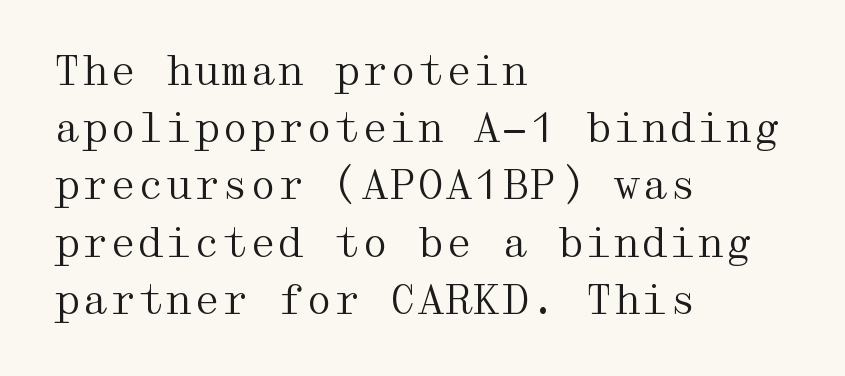
In terms of letterspacing, this is plain default setting. Check under the words: just untouched page. Visually the block forms a straight wall on the left and a jagged coastline on the right. The specimen reads as upright at a glance.
